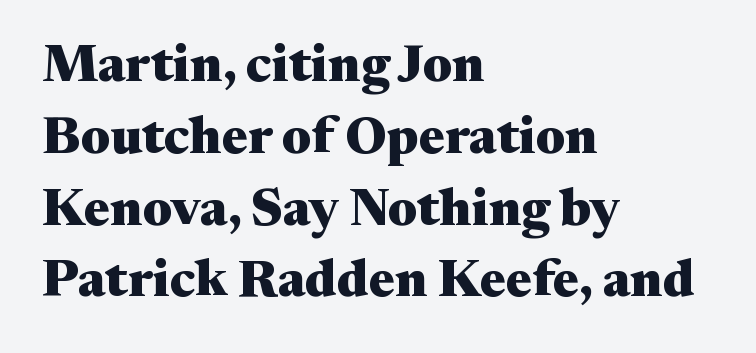
{"serif": "yes", "italic": "no", "bold": "yes", "weight": "heavy", "width": "wide", "stroke_contrast": "medium", "x_height": "medium", "monospaced": "no", "underline": "no", "align": "left", "line_spacing": "normal", "line_spacing_ratio": 1.38, "letter_spacing": "normal", "letter_spacing_em": 0.0, "glyph_px": 52}
